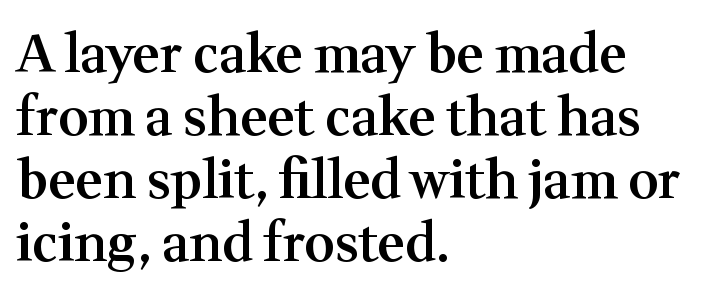
The image shows 52 px semibold serif type, upright; set left-aligned, line spacing 1.21x, normal letter spacing, not underlined; medium stroke contrast and a medium x-height.
